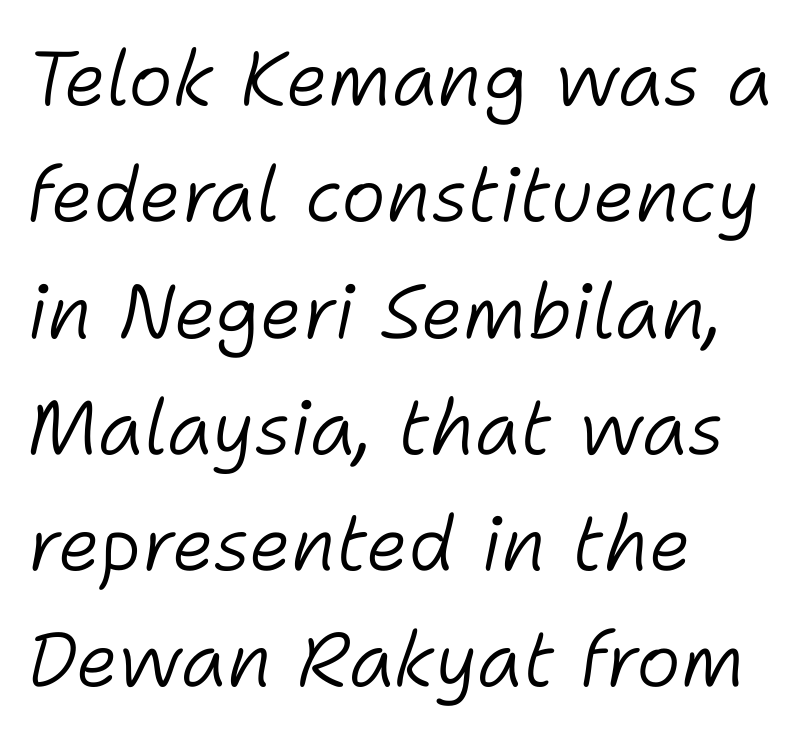
Q: Is the text bold? A: No.
Q: Is the text italic (slanted)? A: Yes, it leans right by about 11 degrees.
Q: Is the text underlined? A: No.
Q: How is the paragraph aligned? A: Left-aligned.
Q: Is the spacing between letters normal or unusually wide? A: Normal.
Q: Is the spacing between lines tight, normal or loose? A: Normal.
Q: Width (condensed, normal, or wide)? A: Normal.
Q: Stroke contrast? A: Low.
Q: x-height? A: Medium.
Q: Monospaced? A: No.
